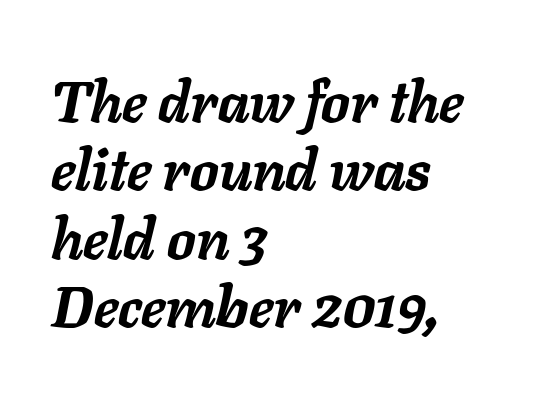
{"italic": "yes", "lean": "right", "slant_degrees": 11, "bold": "yes", "weight": "semibold", "width": "normal", "stroke_contrast": "low", "x_height": "medium", "monospaced": "no", "underline": "no", "align": "left", "line_spacing_ratio": 1.2, "letter_spacing": "normal", "letter_spacing_em": 0.0, "glyph_px": 57}
